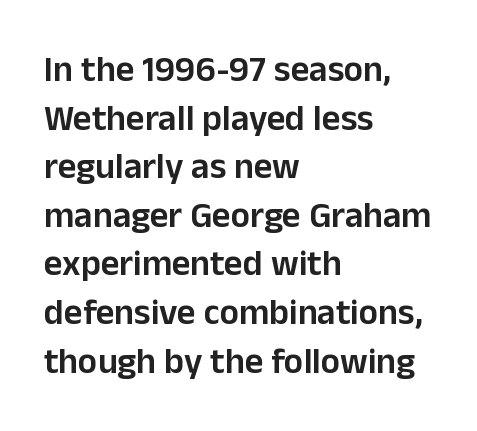
{"serif": "no", "italic": "no", "bold": "semi", "weight": "semibold", "width": "normal", "stroke_contrast": "low", "x_height": "medium", "monospaced": "no", "underline": "no", "align": "left", "line_spacing": "normal", "line_spacing_ratio": 1.35, "letter_spacing": "normal", "letter_spacing_em": 0.0, "glyph_px": 36}
